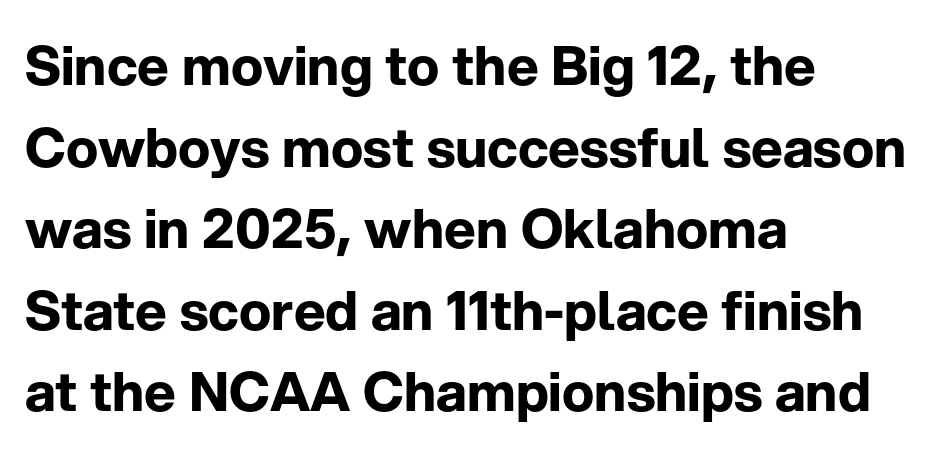
The image shows 54 px bold sans-serif type, upright; set left-aligned, normal line spacing (1.51x), normal letter spacing, not underlined; low stroke contrast and a medium x-height.
